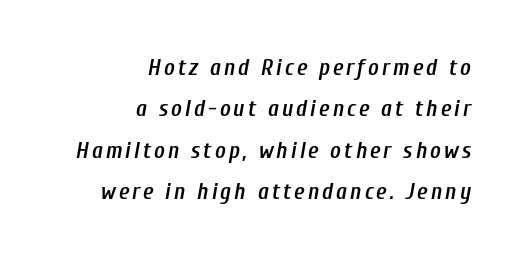
Q: Is the text bold? A: Semi-bold.
Q: Is the text italic (slanted)? A: Yes, it leans right by about 10 degrees.
Q: Is the text underlined? A: No.
Q: How is the paragraph aligned? A: Right-aligned.
